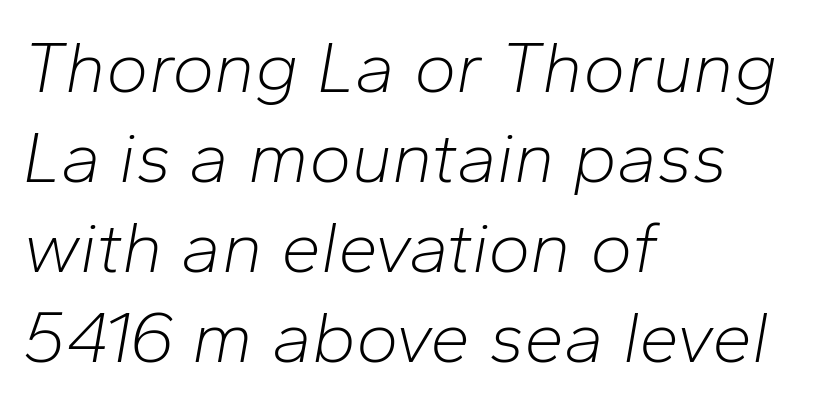
Is this a heavy cut? Hardly; it is regular or lighter. Regarding leading, the lines here are spaced in the standard way. Each word holds together tightly as a unit, with standard inter-letter gaps. The space directly below the letters is spotless.
